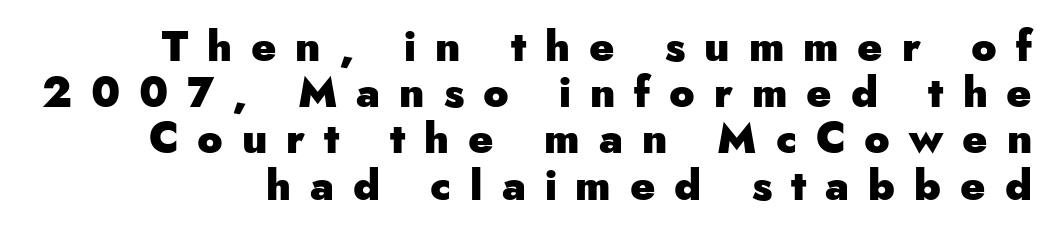
Every stem runs plumb, perpendicular to the baseline. Typographically, this falls in the sans-serif category. The block of text is dense from top to bottom, with scant space between rows. No word sits above an underline.
